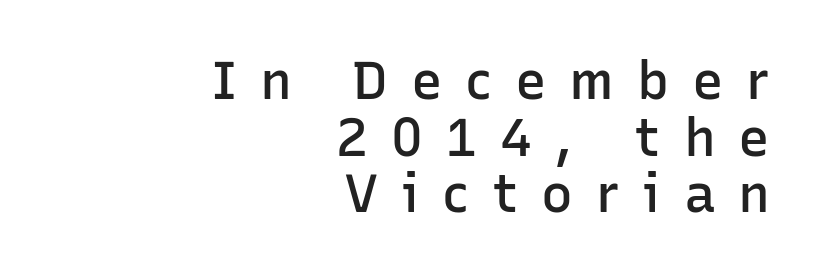
Q: Is the text bold? A: Semi-bold.
Q: Is the text italic (slanted)? A: No, it is upright.
Q: Is the typeface a serif or a sans-serif typeface? A: Sans-serif.
Q: Is the text underlined? A: No.
Q: How is the paragraph aligned? A: Right-aligned.
Q: Is the spacing between letters normal or unusually wide? A: Unusually wide.
Q: Is the spacing between lines tight, normal or loose? A: Tight.
Q: Width (condensed, normal, or wide)? A: Normal.
Q: Stroke contrast? A: Low.
Q: x-height? A: Medium.
Q: Monospaced? A: No.
